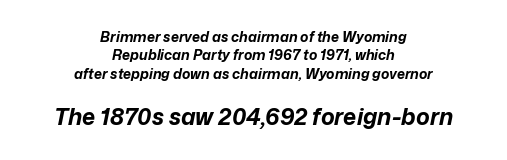
Horizontally, the lines are justified to the midpoint only. Successive baselines arrive at the customary interval. Rule under the text: the space is simply empty. The following chunk of copy outweighs the initial chunk in type size. Observe the lean: these are italic letterforms. No extra tracking has been applied to these lines.
